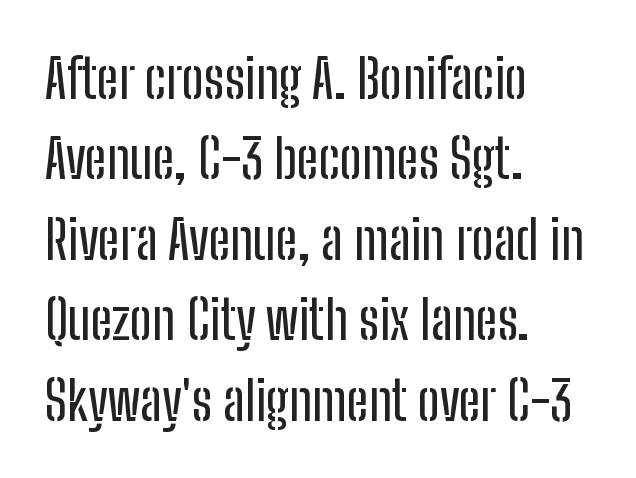
Q: Is the text italic (slanted)? A: No, it is upright.
Q: Is the typeface a serif or a sans-serif typeface? A: Sans-serif.
Q: Is the text underlined? A: No.
Q: How is the paragraph aligned? A: Left-aligned.
Q: Is the spacing between letters normal or unusually wide? A: Normal.
Q: Is the spacing between lines tight, normal or loose? A: Normal.
Q: Width (condensed, normal, or wide)? A: Condensed.
Q: Stroke contrast? A: Low.
Q: x-height? A: Medium.
Q: Monospaced? A: No.
